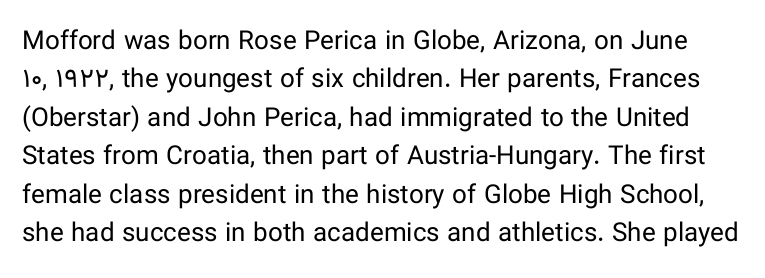
Q: Is the text bold? A: No.
Q: Is the text italic (slanted)? A: No, it is upright.
Q: Is the text underlined? A: No.
Q: Is the spacing between letters normal or unusually wide? A: Normal.
Q: Is the spacing between lines tight, normal or loose? A: Normal.
